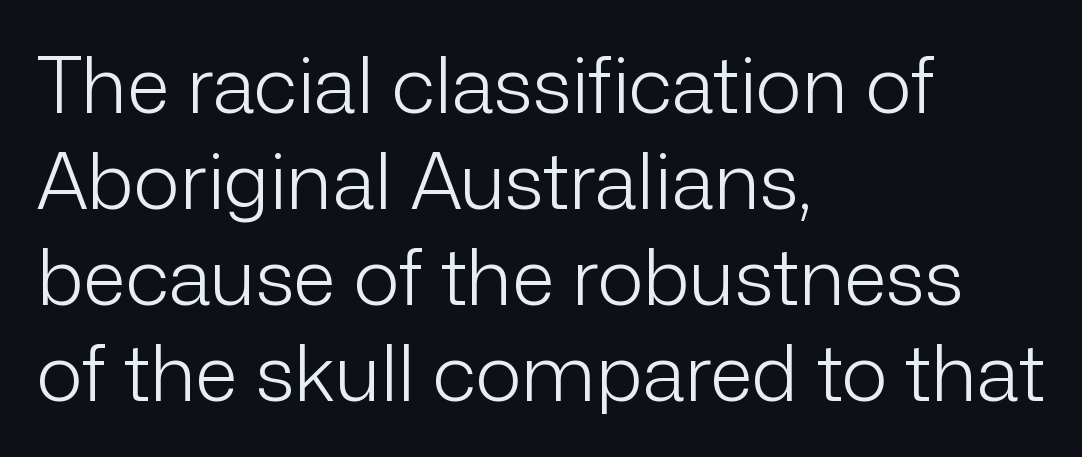
No chunkiness to these letters — they're not bold. Notice how the passage keeps a crisp vertical edge on the left only. This is roman type, the default non-slanted kind. Each row of text sits above clean, open space. The letters carry no serifs — their stems end cleanly without finishing strokes. The gaps between neighbouring characters are ordinary and unremarkable.
